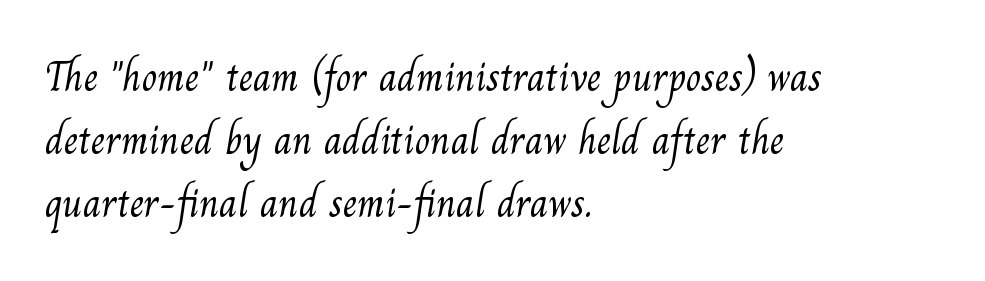
{"serif": "yes", "bold": "no", "weight": "light", "width": "normal", "stroke_contrast": "medium", "x_height": "small", "monospaced": "no", "underline": "no", "align": "left", "line_spacing": "normal", "line_spacing_ratio": 1.54, "letter_spacing": "normal", "letter_spacing_em": 0.0, "glyph_px": 41}
